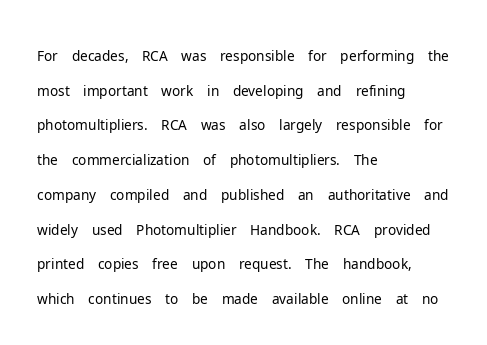
Q: Is the text bold? A: No.
Q: Is the text italic (slanted)? A: No, it is upright.
Q: Is the typeface a serif or a sans-serif typeface? A: Sans-serif.
Q: Is the text underlined? A: No.
Q: How is the paragraph aligned? A: Left-aligned.
Q: Is the spacing between letters normal or unusually wide? A: Normal.
Q: Width (condensed, normal, or wide)? A: Normal.
Q: Stroke contrast? A: Low.
Q: x-height? A: Medium.
Q: Monospaced? A: No.
